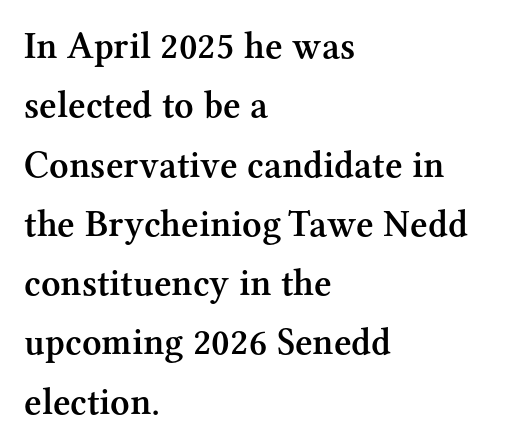
Q: Is the text bold? A: Semi-bold.
Q: Is the text italic (slanted)? A: No, it is upright.
Q: Is the typeface a serif or a sans-serif typeface? A: Serif.
Q: Is the text underlined? A: No.
Q: How is the paragraph aligned? A: Left-aligned.
Q: Is the spacing between letters normal or unusually wide? A: Normal.
Q: Is the spacing between lines tight, normal or loose? A: Normal.
Q: Width (condensed, normal, or wide)? A: Normal.
Q: Stroke contrast? A: Medium.
Q: x-height? A: Medium.
Q: Monospaced? A: No.
